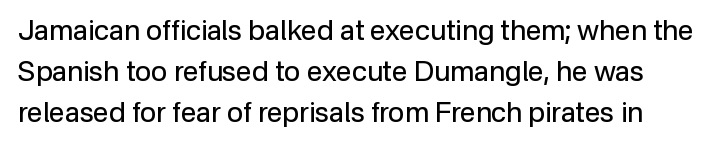
Q: Is the text bold? A: No.
Q: Is the text italic (slanted)? A: No, it is upright.
Q: Is the typeface a serif or a sans-serif typeface? A: Sans-serif.
Q: Is the text underlined? A: No.
Q: Is the spacing between letters normal or unusually wide? A: Normal.
Q: Is the spacing between lines tight, normal or loose? A: Normal.
Q: Width (condensed, normal, or wide)? A: Normal.
Q: Stroke contrast? A: Low.
Q: x-height? A: Medium.
Q: Monospaced? A: No.
